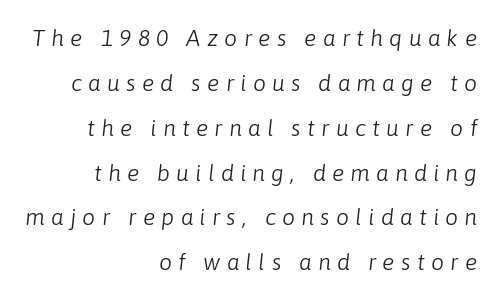
The image shows 23 px text type, italic (leaning right); set right-aligned, loose line spacing (1.95x), unusually wide letter spacing (+0.27 em), not underlined.
